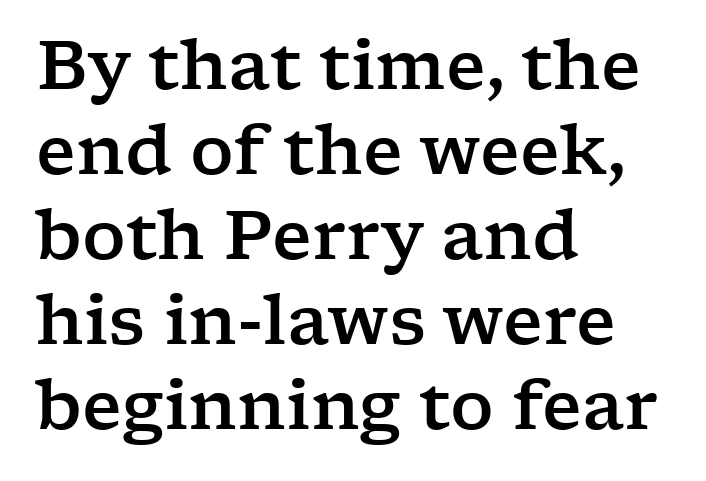
{"serif": "yes", "italic": "no", "width": "wide", "stroke_contrast": "low", "x_height": "medium", "monospaced": "no", "underline": "no", "align": "left", "line_spacing": "normal", "line_spacing_ratio": 1.25, "letter_spacing": "normal", "letter_spacing_em": 0.0, "glyph_px": 68}
